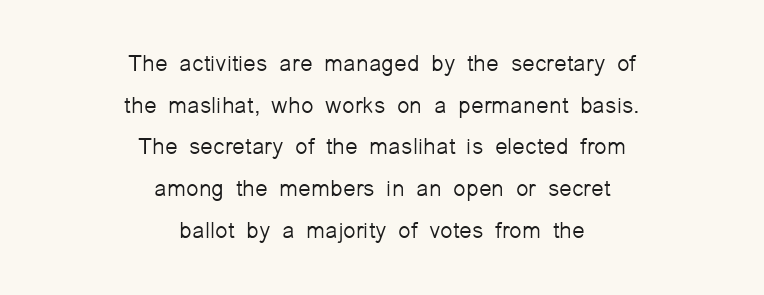
{"italic": "no", "bold": "no", "underline": "no", "align": "center", "line_spacing_ratio": 1.81, "letter_spacing": "normal", "letter_spacing_em": 0.0, "glyph_px": 23}
